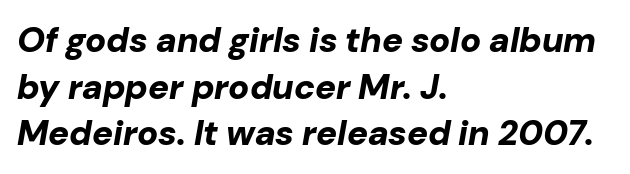
Weight: bold. Any mark beneath the type? The region is blank. In CSS terms this would be text-align: left. Inter-character spacing is left at the font's built-in metrics. Posture: slanted.
